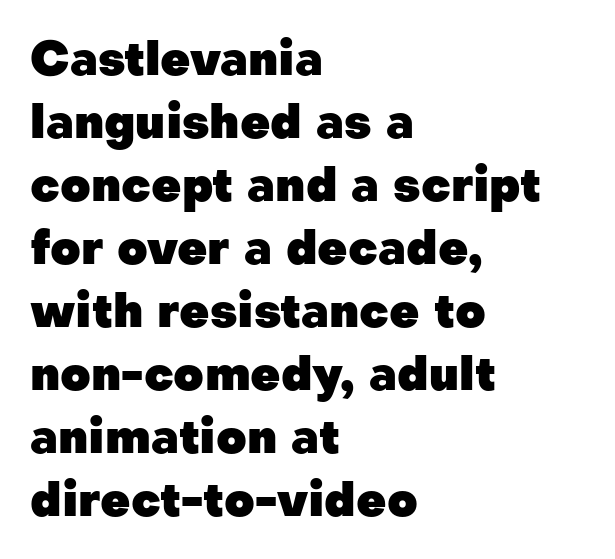
Q: Is the text bold? A: Yes.
Q: Is the text italic (slanted)? A: No, it is upright.
Q: Is the typeface a serif or a sans-serif typeface? A: Sans-serif.
Q: Is the text underlined? A: No.
Q: How is the paragraph aligned? A: Left-aligned.
Q: Is the spacing between letters normal or unusually wide? A: Normal.
Q: Is the spacing between lines tight, normal or loose? A: Normal.
Q: Width (condensed, normal, or wide)? A: Normal.
Q: Stroke contrast? A: Low.
Q: x-height? A: Medium.
Q: Monospaced? A: No.
